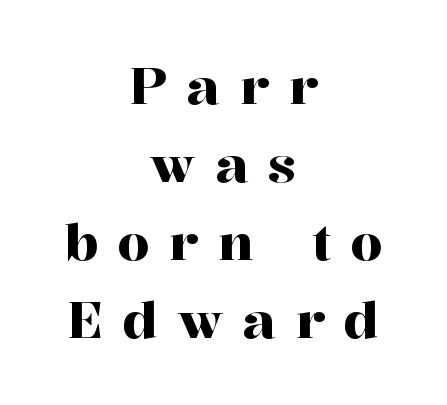
Q: Is the text italic (slanted)? A: No, it is upright.
Q: Is the typeface a serif or a sans-serif typeface? A: Serif.
Q: Is the text underlined? A: No.
Q: How is the paragraph aligned? A: Centered.
Q: Is the spacing between letters normal or unusually wide? A: Unusually wide.
Q: Is the spacing between lines tight, normal or loose? A: Normal.
Q: Width (condensed, normal, or wide)? A: Normal.
Q: Stroke contrast? A: High.
Q: x-height? A: Medium.
Q: Monospaced? A: No.
